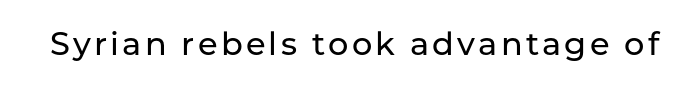
The gap between lines stays unmarked. In terms of posture, this sample is upright. The face used here is a sans, in the tradition of grotesques and geometrics. Do the characters align in a grid? No, the font is proportional.
